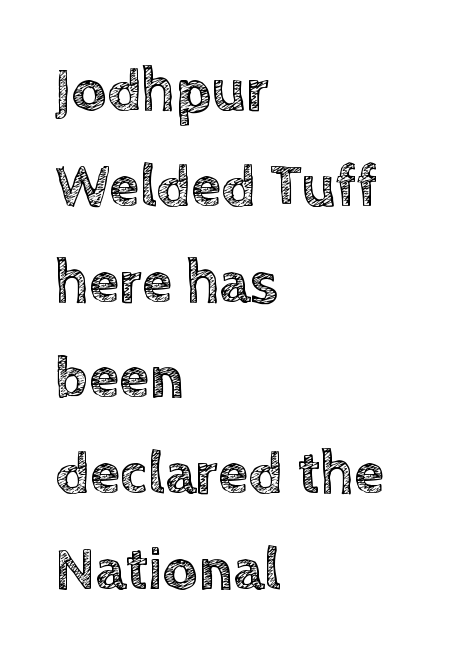
The horizontal fit of the characters is conventional and even. Caption: multi-line text, flush left, ragged right. The letters advance in unequal steps, a hallmark of proportional type. The passage shown stacks its lines at a standard gap. The foot of each line stays bare and open.
